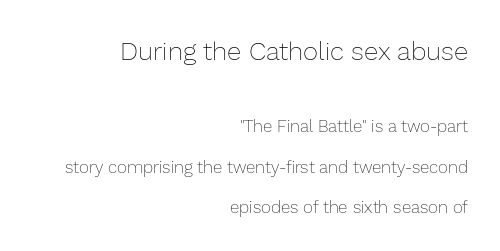
{"italic": "no", "bold": "no", "underline": "no", "align": "right", "line_spacing": "loose", "line_spacing_ratio": 2.37, "letter_spacing": "normal", "letter_spacing_em": 0.0, "larger_block": "first", "size_ratio": 1.53, "glyph_px": 26}
